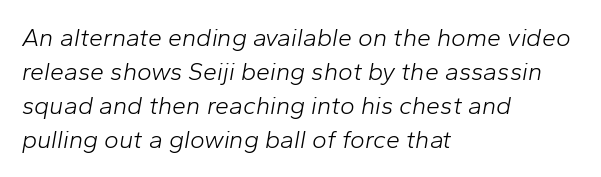
Q: Is the text bold? A: No.
Q: Is the text italic (slanted)? A: Yes, it leans right by about 10 degrees.
Q: Is the text underlined? A: No.
Q: How is the paragraph aligned? A: Left-aligned.
Q: Is the spacing between letters normal or unusually wide? A: Normal.
Q: Is the spacing between lines tight, normal or loose? A: Normal.
